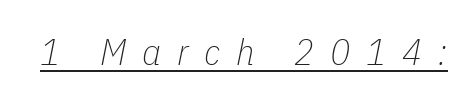
The letters advance in unequal steps, a hallmark of proportional type. The glyphs are accompanied by a horizontal stroke just below them. The letters look calm and open, with moderate or lighter stems. In terms of posture, this sample is oblique. Inter-character spacing is expanded well beyond the font's built-in metrics.
